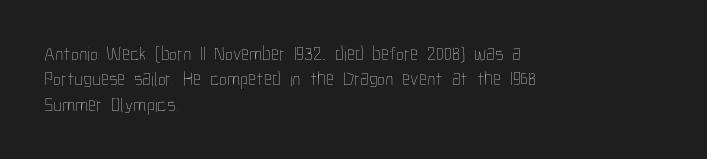
The image shows 20 px text type, upright; set left-aligned, normal line spacing (1.27x), normal letter spacing, not underlined.
